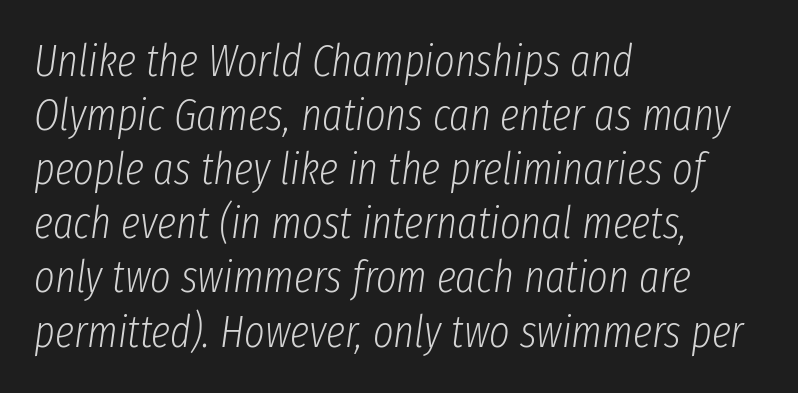
The image shows 44 px light, condensed type, italic (leaning right); set left-aligned, line spacing 1.23x, normal letter spacing, not underlined; low stroke contrast and a medium x-height.
